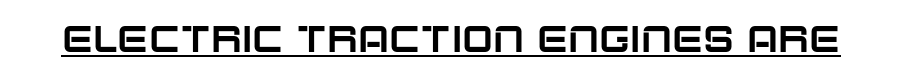
What stands out about the letter spacing? Nothing — it is the standard amount. The letters carry no serifs — their stems end cleanly without finishing strokes. The letters advance in unequal steps, a hallmark of proportional type. A typesetter would mark this as roman, not italic. The face used here appears with an underline applied.
